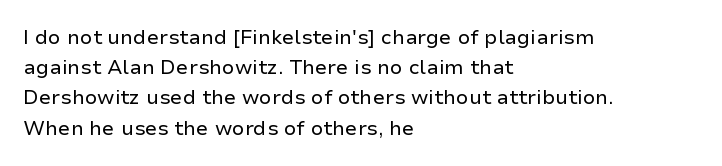
Q: Is the text bold? A: No.
Q: Is the text italic (slanted)? A: No, it is upright.
Q: Is the text underlined? A: No.
Q: How is the paragraph aligned? A: Left-aligned.
Q: Is the spacing between letters normal or unusually wide? A: Normal.
Q: Is the spacing between lines tight, normal or loose? A: Normal.
